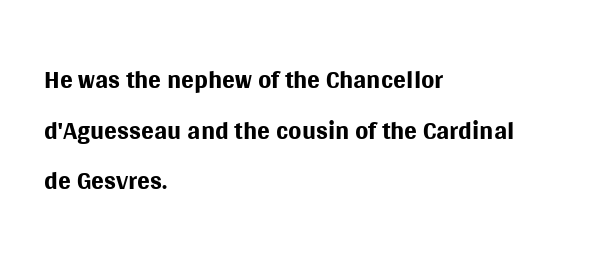
{"serif": "no", "italic": "no", "bold": "no", "weight": "regular", "width": "normal", "stroke_contrast": "medium", "x_height": "large", "monospaced": "no", "underline": "no", "align": "left", "line_spacing": "normal", "line_spacing_ratio": 1.33, "letter_spacing": "normal", "letter_spacing_em": 0.0, "glyph_px": 38}
